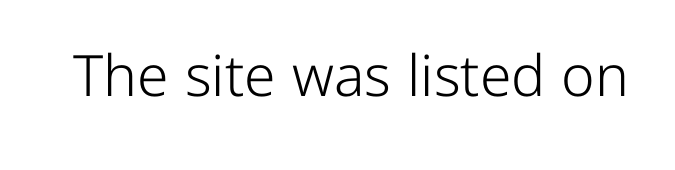
The image shows 57 px light sans-serif type, upright; set normal letter spacing, not underlined; low stroke contrast and a medium x-height.
